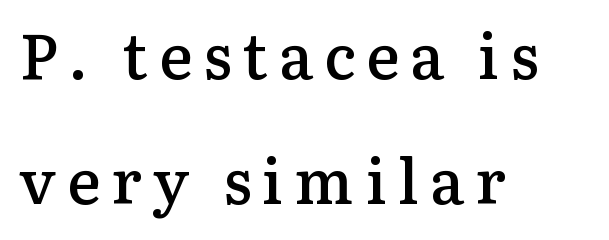
Summary of vertical rhythm: relaxed, with wide interline spacing. If you drew a line through each stem, it would be perfectly vertical. This sample uses a serif face. These lines are set flush left with a ragged right edge. Type without underlining.
